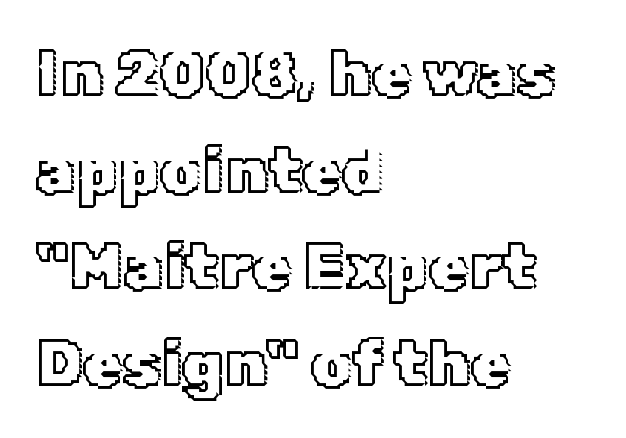
Q: Is the text italic (slanted)? A: No, it is upright.
Q: Is the text underlined? A: No.
Q: How is the paragraph aligned? A: Left-aligned.
Q: Is the spacing between letters normal or unusually wide? A: Normal.
Q: Is the spacing between lines tight, normal or loose? A: Normal.
Q: Width (condensed, normal, or wide)? A: Normal.
Q: x-height? A: Medium.
Q: Monospaced? A: No.
